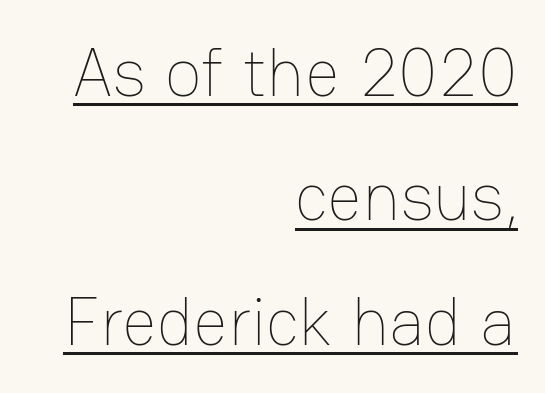
The image shows 68 px thin type, upright; set right-aligned, line spacing 1.83x, normal letter spacing, underlined; low stroke contrast and a medium x-height.
